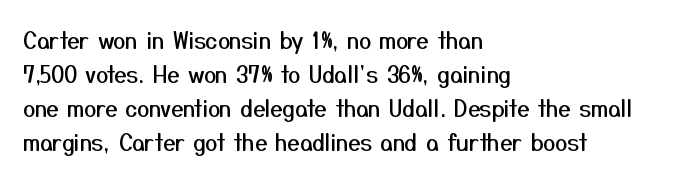
Inter-character spacing is left at the font's built-in metrics. A bare baseline throughout the passage. The typography opts for an upright posture over an oblique one. Casual observation: everything's shoved over to the left.
